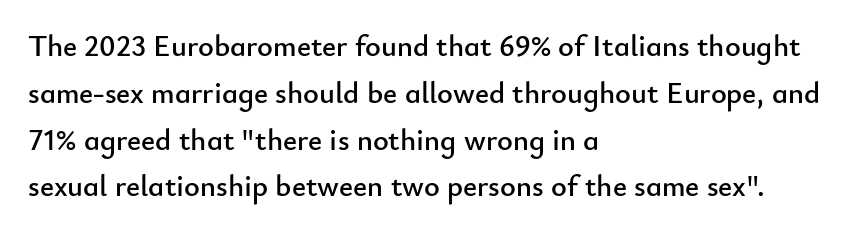
{"serif": "no", "italic": "no", "width": "normal", "stroke_contrast": "low", "x_height": "small", "monospaced": "no", "underline": "no", "align": "left", "line_spacing": "normal", "line_spacing_ratio": 1.56, "letter_spacing": "normal", "letter_spacing_em": 0.0, "glyph_px": 30}
